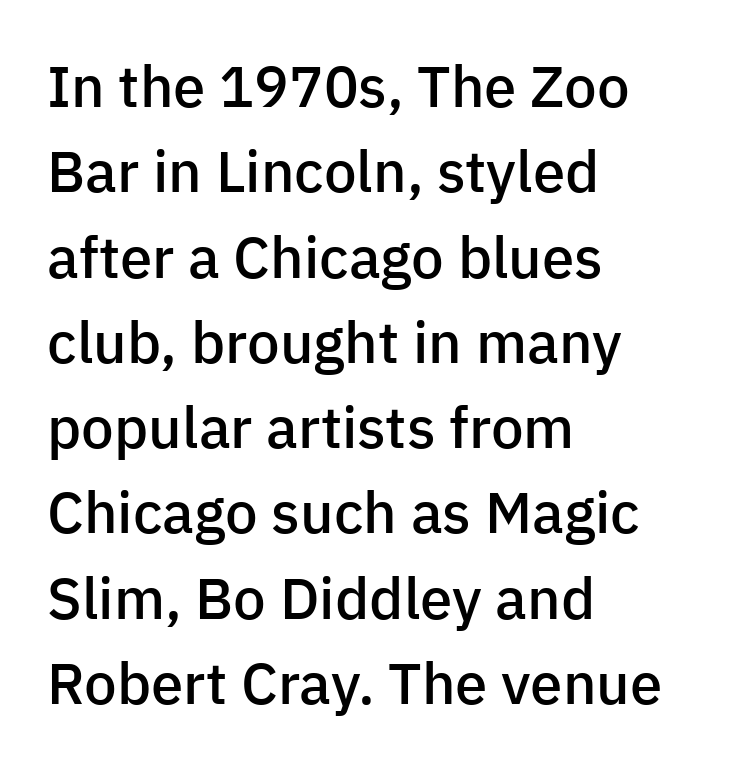
Q: Is the text bold? A: Semi-bold.
Q: Is the text italic (slanted)? A: No, it is upright.
Q: Is the typeface a serif or a sans-serif typeface? A: Sans-serif.
Q: Is the text underlined? A: No.
Q: How is the paragraph aligned? A: Left-aligned.
Q: Is the spacing between letters normal or unusually wide? A: Normal.
Q: Is the spacing between lines tight, normal or loose? A: Normal.
Q: Width (condensed, normal, or wide)? A: Normal.
Q: Stroke contrast? A: Low.
Q: x-height? A: Medium.
Q: Monospaced? A: No.
